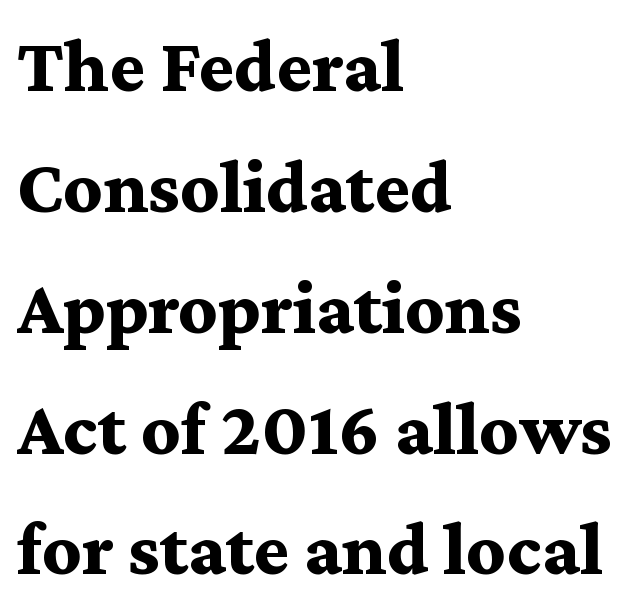
The image shows 76 px bold, wide serif type, upright; set left-aligned, normal line spacing (1.59x), normal letter spacing, not underlined; medium stroke contrast and a medium x-height.
